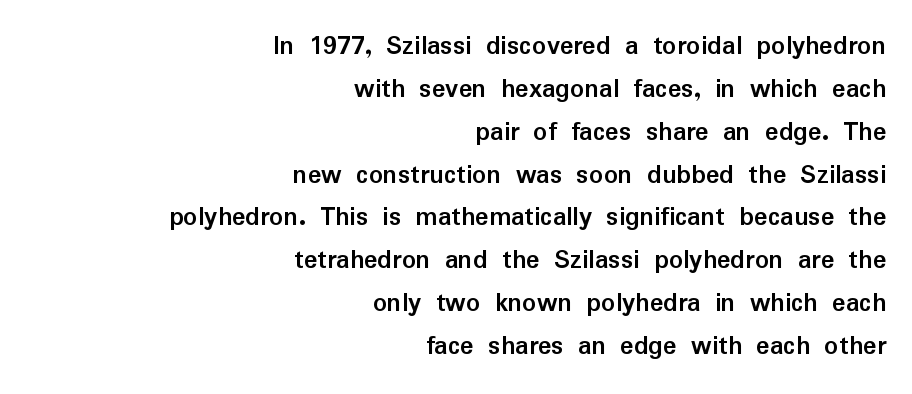
The image shows 28 px semibold sans-serif type, upright; set right-aligned, normal line spacing (1.53x), normal letter spacing, not underlined; low stroke contrast and a medium x-height.
